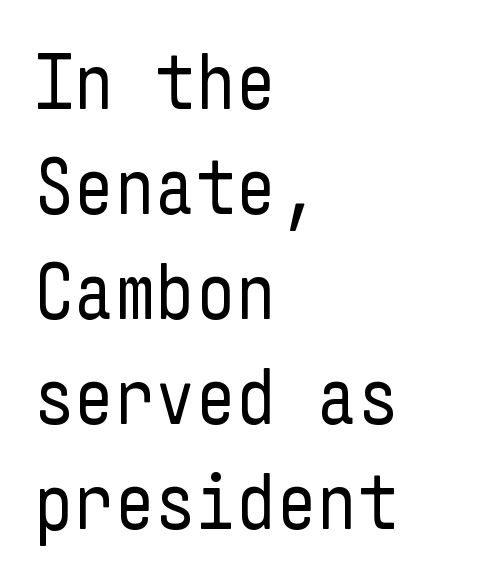
{"serif": "no", "italic": "no", "bold": "no", "weight": "regular", "width": "condensed", "stroke_contrast": "low", "x_height": "medium", "underline": "no", "align": "left", "line_spacing": "normal", "line_spacing_ratio": 1.33, "letter_spacing": "normal", "letter_spacing_em": 0.0, "glyph_px": 79}
